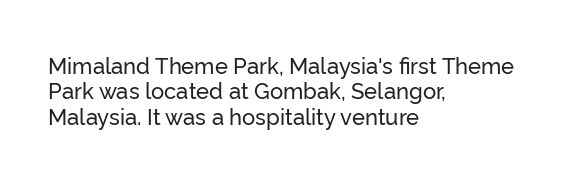
{"italic": "no", "underline": "no", "align": "left", "line_spacing": "tight", "line_spacing_ratio": 1.15, "letter_spacing": "normal", "letter_spacing_em": 0.0, "glyph_px": 22}
